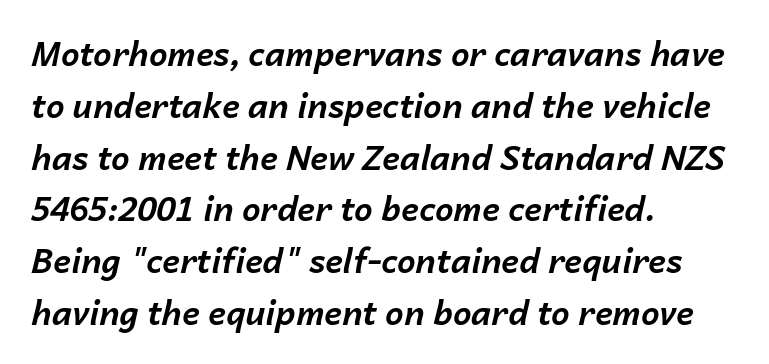
The image shows 33 px bold type, italic (leaning right); set left-aligned, normal line spacing (1.57x), normal letter spacing, not underlined; low stroke contrast and a medium x-height.
